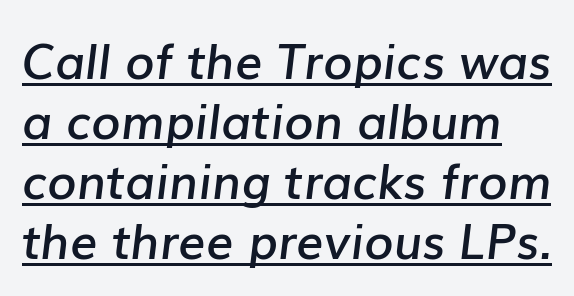
This sample has the flowing, uneven cadence of proportional lettering. Looks like someone drew a line under every word here. Each glyph is drawn with semibold strokes, heavier than normal yet not fully bold. Slanted lettering throughout.
